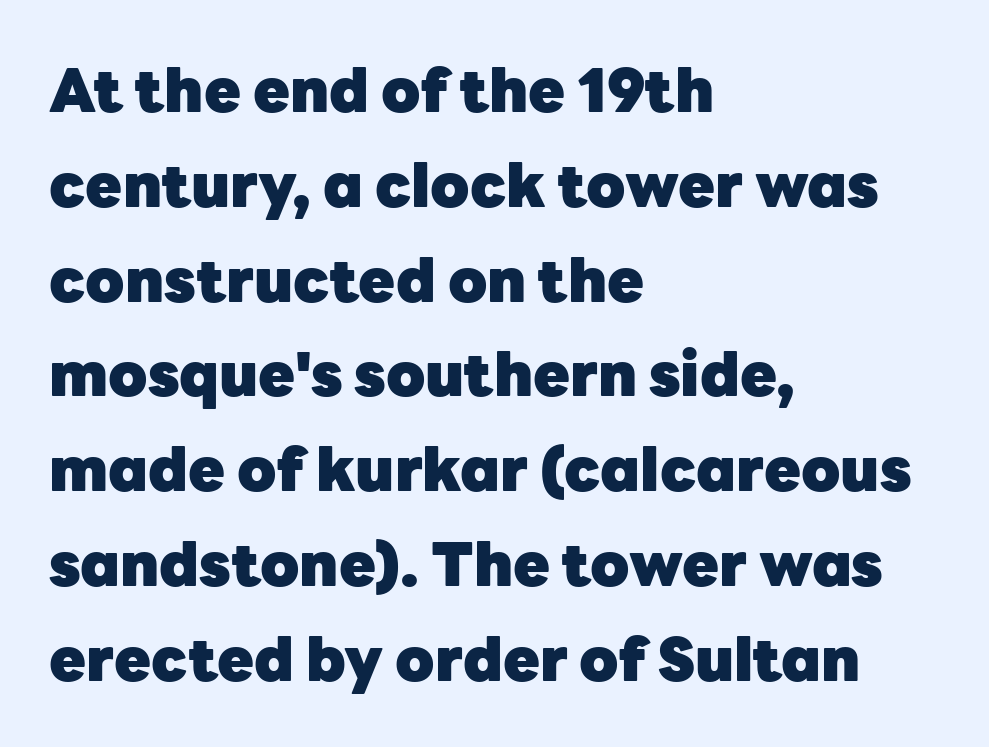
Typographically, this falls in the sans-serif category. The lines in this sample share a left origin and differ only in where they stop. Every stem runs plumb, perpendicular to the baseline. The tracking reads as untouched default to a designer's eye. One glance says typical: line gaps are just what's usual. Strokes here are thick enough to call this a true bold.
